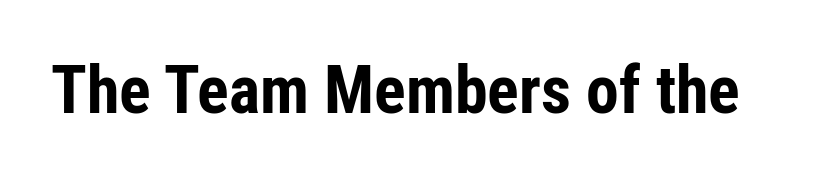
{"serif": "no", "italic": "no", "bold": "yes", "weight": "bold", "width": "condensed", "stroke_contrast": "low", "x_height": "medium", "monospaced": "no", "underline": "no", "letter_spacing": "normal", "letter_spacing_em": 0.0, "glyph_px": 66}
